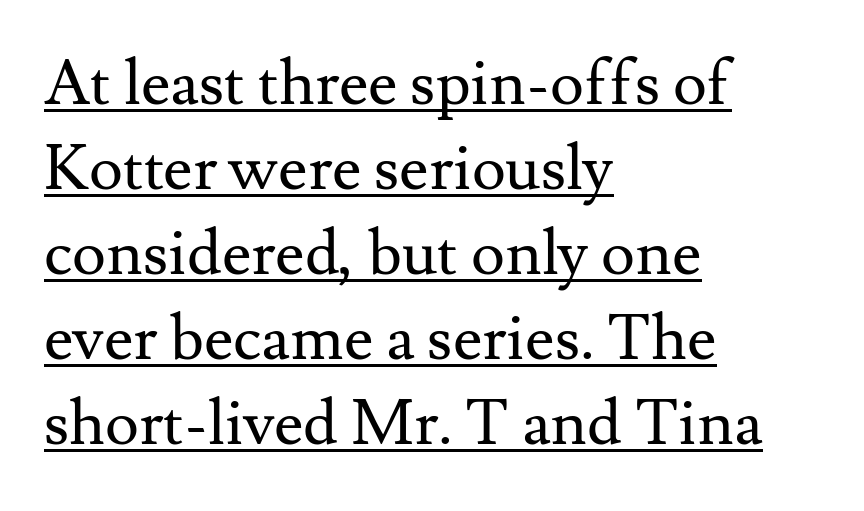
The image shows 64 px regular-weight serif type, upright; set left-aligned, normal line spacing (1.33x), normal letter spacing, underlined; medium stroke contrast and a small x-height.
